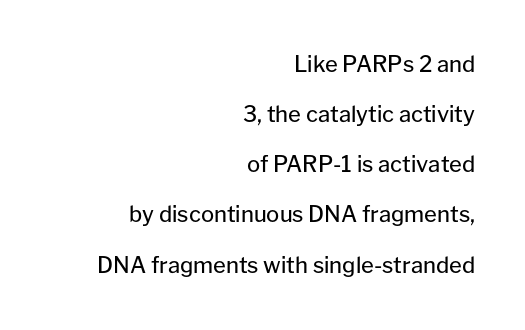
Q: Is the text bold? A: No.
Q: Is the text italic (slanted)? A: No, it is upright.
Q: Is the text underlined? A: No.
Q: How is the paragraph aligned? A: Right-aligned.
Q: Is the spacing between letters normal or unusually wide? A: Normal.
Q: Is the spacing between lines tight, normal or loose? A: Loose.
